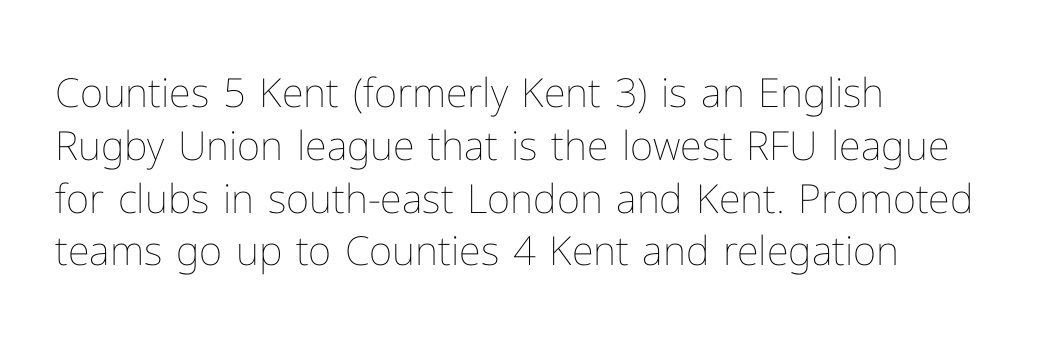
{"italic": "no", "bold": "no", "weight": "thin", "width": "normal", "stroke_contrast": "low", "x_height": "medium", "monospaced": "no", "underline": "no", "align": "left", "line_spacing": "normal", "line_spacing_ratio": 1.32, "letter_spacing": "normal", "letter_spacing_em": 0.0, "glyph_px": 40}
